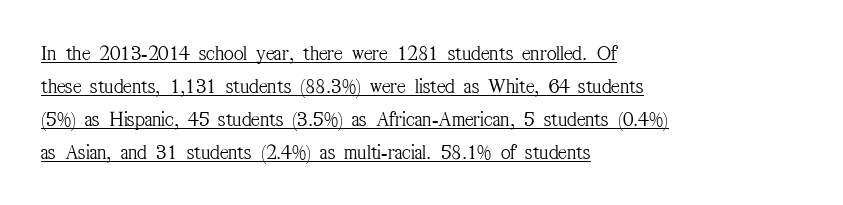
{"italic": "no", "bold": "no", "underline": "yes", "align": "left", "line_spacing": "normal", "line_spacing_ratio": 1.57, "letter_spacing": "normal", "letter_spacing_em": 0.0, "glyph_px": 21}
